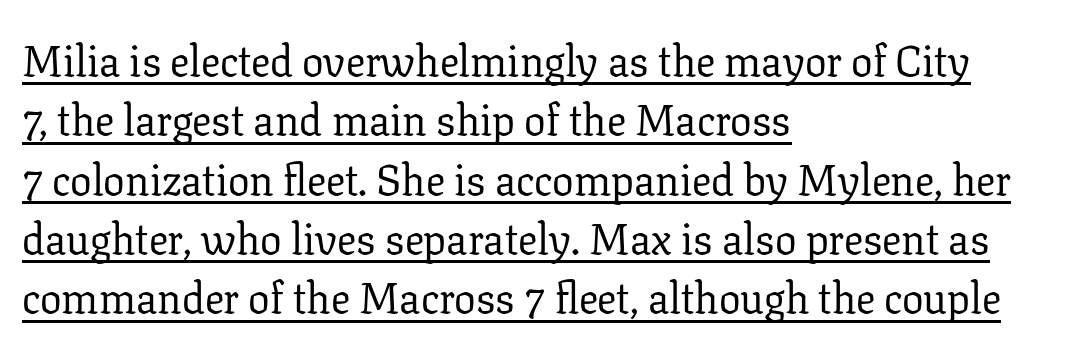
The paragraph shown leans on its left margin. One glance says typical: line gaps are just what's usual. You can tell from the footed stems that serif type was used. Characters follow at the spacing the type designer built in. No italicization has been applied; the sample stays upright.
